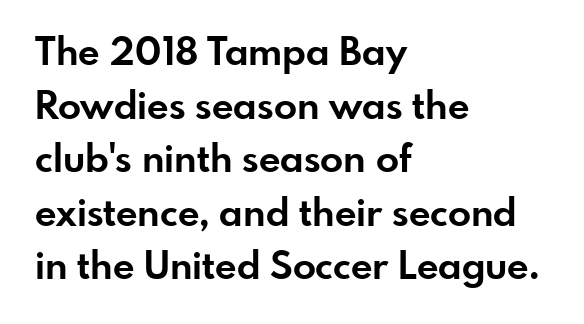
Q: Is the text bold? A: Yes.
Q: Is the text italic (slanted)? A: No, it is upright.
Q: Is the typeface a serif or a sans-serif typeface? A: Sans-serif.
Q: Is the text underlined? A: No.
Q: How is the paragraph aligned? A: Left-aligned.
Q: Is the spacing between letters normal or unusually wide? A: Normal.
Q: Is the spacing between lines tight, normal or loose? A: Normal.
Q: Width (condensed, normal, or wide)? A: Normal.
Q: Stroke contrast? A: Low.
Q: x-height? A: Small.
Q: Monospaced? A: No.
